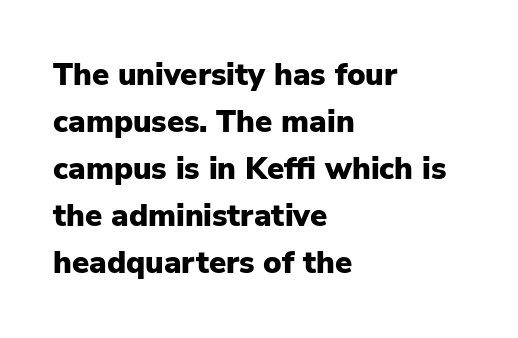
{"serif": "no", "italic": "no", "bold": "yes", "weight": "heavy", "width": "normal", "stroke_contrast": "low", "x_height": "medium", "monospaced": "no", "underline": "no", "align": "left", "line_spacing": "normal", "line_spacing_ratio": 1.52, "letter_spacing": "normal", "letter_spacing_em": 0.0, "glyph_px": 31}
